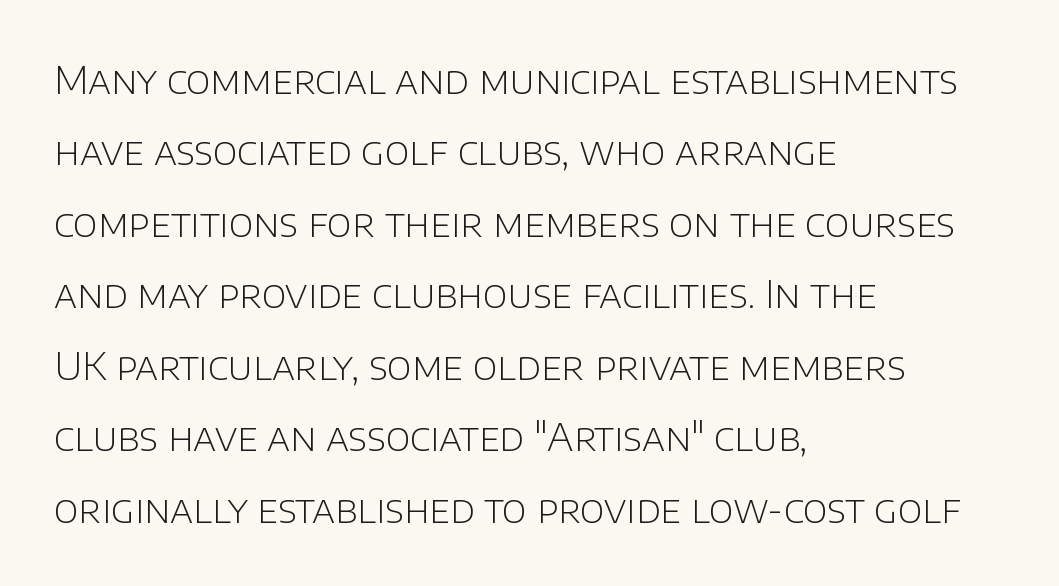
Q: Is the text bold? A: No.
Q: Is the text italic (slanted)? A: No, it is upright.
Q: Is the typeface a serif or a sans-serif typeface? A: Sans-serif.
Q: Is the text underlined? A: No.
Q: How is the paragraph aligned? A: Left-aligned.
Q: Is the spacing between letters normal or unusually wide? A: Normal.
Q: Width (condensed, normal, or wide)? A: Normal.
Q: Stroke contrast? A: Low.
Q: x-height? A: Large.
Q: Monospaced? A: No.
